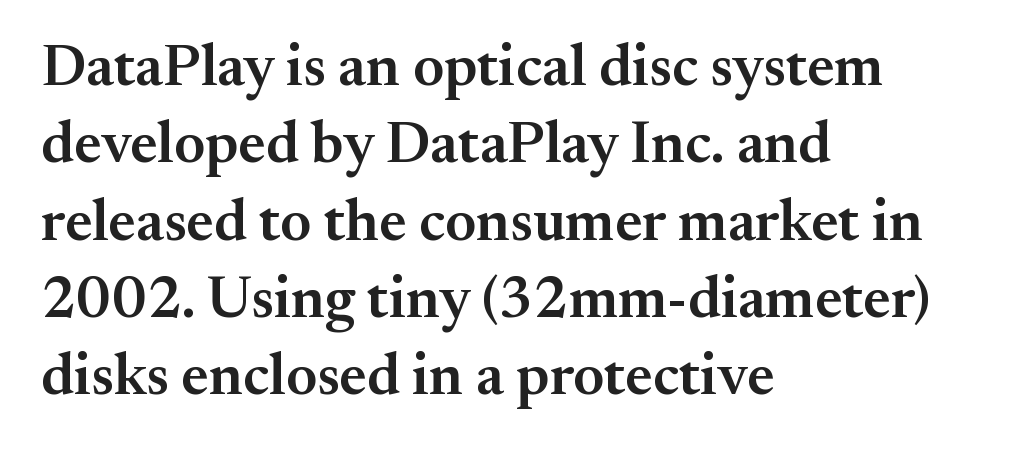
{"serif": "yes", "italic": "no", "bold": "semi", "weight": "semibold", "width": "normal", "stroke_contrast": "medium", "x_height": "small", "monospaced": "no", "underline": "no", "align": "left", "line_spacing": "normal", "line_spacing_ratio": 1.31, "letter_spacing": "normal", "letter_spacing_em": 0.0, "glyph_px": 59}
